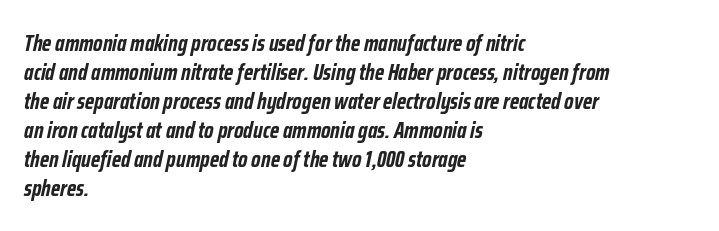
The passage shown is emphatically bold. The space directly below the letters is spotless. Spacing between characters is what you'd get straight out of the box. Successive baselines arrive at the customary interval. Alignment: flush left.
